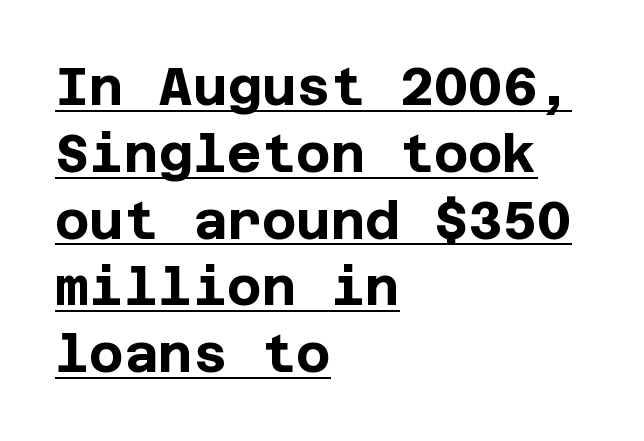
The image shows 53 px bold sans-serif type, upright; set left-aligned, normal line spacing (1.26x), normal letter spacing, underlined; low stroke contrast and a large x-height.
